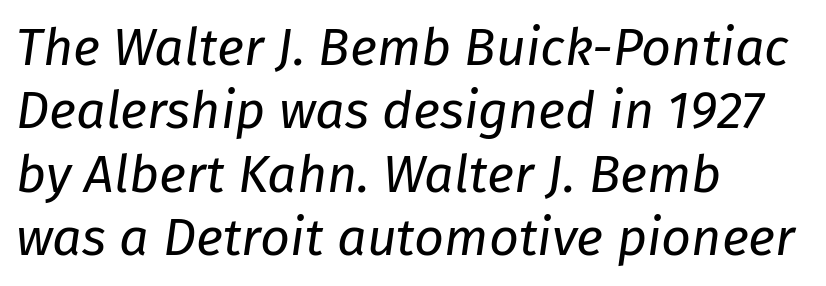
The image shows 52 px regular-weight type, italic (leaning right); set left-aligned, line spacing 1.22x, normal letter spacing, not underlined; low stroke contrast and a medium x-height.
